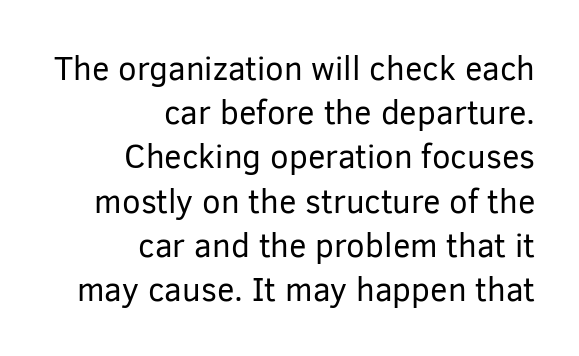
{"serif": "no", "italic": "no", "bold": "no", "weight": "regular", "width": "normal", "stroke_contrast": "low", "x_height": "medium", "monospaced": "no", "underline": "no", "align": "right", "line_spacing": "normal", "line_spacing_ratio": 1.34, "letter_spacing": "normal", "letter_spacing_em": 0.0, "glyph_px": 33}
